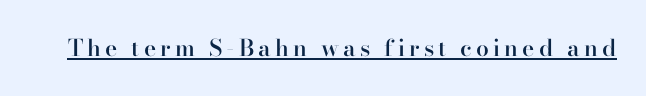
Each glyph is drawn with semibold strokes, heavier than normal yet not fully bold. The font's upright variant was chosen for this text. A typographer would call this underscored text.
